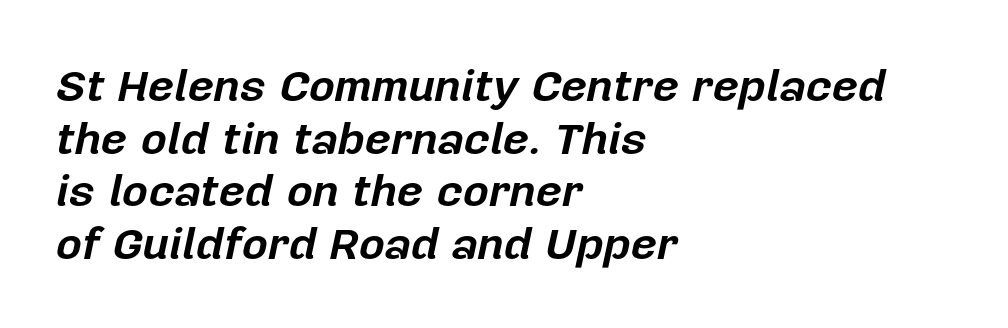
{"italic": "yes", "lean": "right", "slant_degrees": 12, "bold": "yes", "weight": "bold", "width": "normal", "stroke_contrast": "low", "x_height": "medium", "monospaced": "no", "underline": "no", "align": "left", "line_spacing_ratio": 1.17, "letter_spacing": "normal", "letter_spacing_em": 0.0, "glyph_px": 45}
